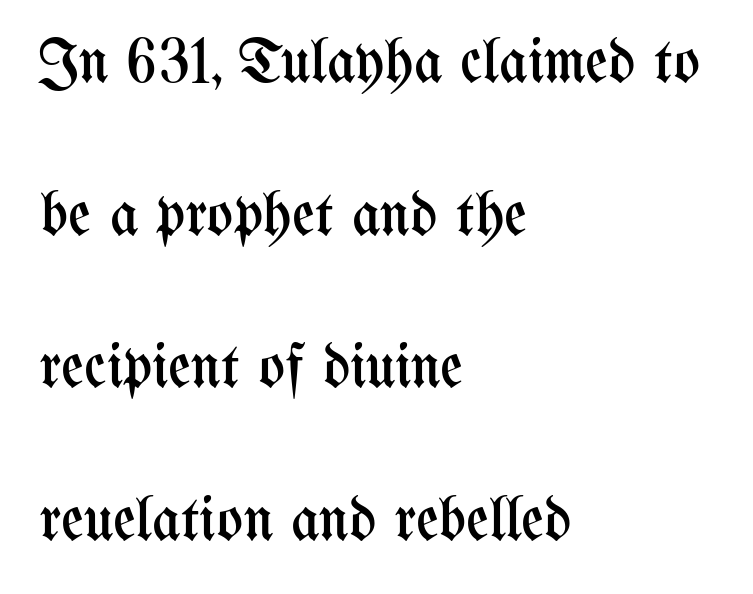
The image shows 62 px regular-weight, condensed type, upright; set left-aligned, loose line spacing (2.46x), normal letter spacing, not underlined; medium stroke contrast and a medium x-height.
